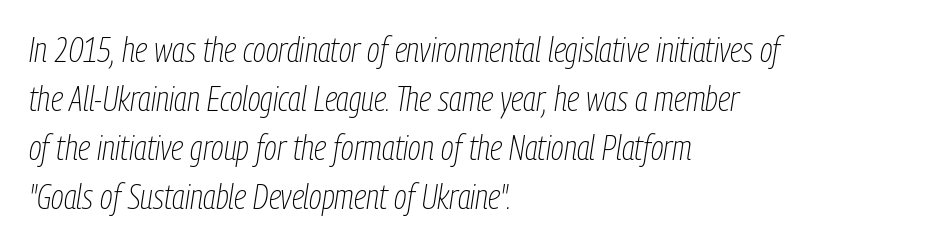
{"italic": "yes", "lean": "right", "slant_degrees": 9, "bold": "no", "weight": "thin", "width": "condensed", "stroke_contrast": "low", "x_height": "medium", "monospaced": "no", "underline": "no", "align": "left", "line_spacing": "normal", "line_spacing_ratio": 1.44, "letter_spacing": "normal", "letter_spacing_em": 0.0, "glyph_px": 34}
